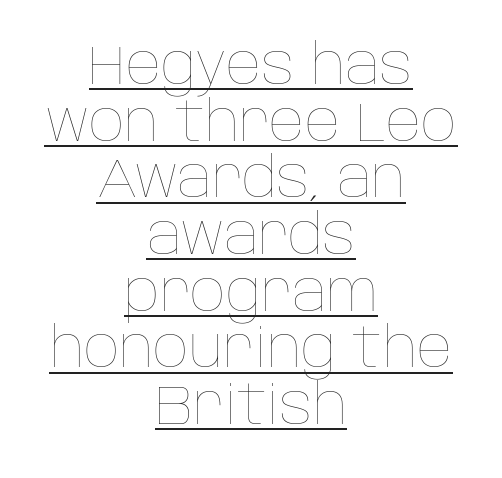
Notice how descenders almost collide with the ascenders below — that's tight leading. Character widths vary here, with narrow letters taking less room than wide ones. The type sits square on the baseline with zero lean. A continuous stroke trails under the words, as in a hyperlink. Words appear dense and cohesive because spacing is normal.
